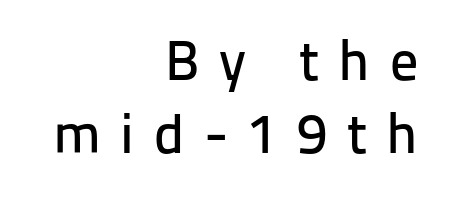
Q: Is the text italic (slanted)? A: No, it is upright.
Q: Is the typeface a serif or a sans-serif typeface? A: Sans-serif.
Q: Is the text underlined? A: No.
Q: How is the paragraph aligned? A: Right-aligned.
Q: Is the spacing between letters normal or unusually wide? A: Unusually wide.
Q: Is the spacing between lines tight, normal or loose? A: Normal.
Q: Width (condensed, normal, or wide)? A: Normal.
Q: Stroke contrast? A: Low.
Q: x-height? A: Medium.
Q: Monospaced? A: No.
